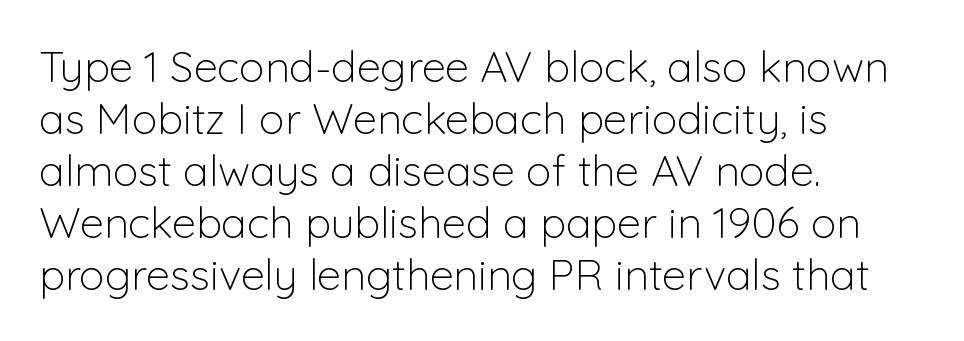
Q: Is the text bold? A: No.
Q: Is the text italic (slanted)? A: No, it is upright.
Q: Is the typeface a serif or a sans-serif typeface? A: Sans-serif.
Q: Is the text underlined? A: No.
Q: How is the paragraph aligned? A: Left-aligned.
Q: Is the spacing between letters normal or unusually wide? A: Normal.
Q: Width (condensed, normal, or wide)? A: Normal.
Q: Stroke contrast? A: Low.
Q: x-height? A: Medium.
Q: Monospaced? A: No.
